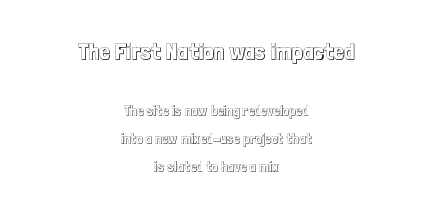
{"italic": "no", "underline": "no", "align": "center", "line_spacing": "loose", "line_spacing_ratio": 2.02, "letter_spacing": "normal", "letter_spacing_em": 0.0, "larger_block": "first", "size_ratio": 1.64, "glyph_px": 23}
